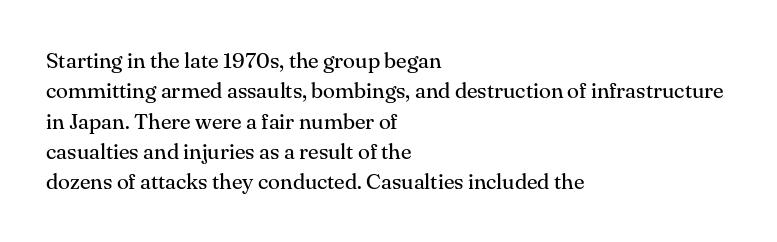
A quiet, ordinary-to-light weight characterises the typeface. The text block is weighted toward the left margin, trailing off unevenly rightward. This rendering leaves character spacing at its baseline value. Characters remain perfectly vertical along every line. The strip under each line holds only bare page.
